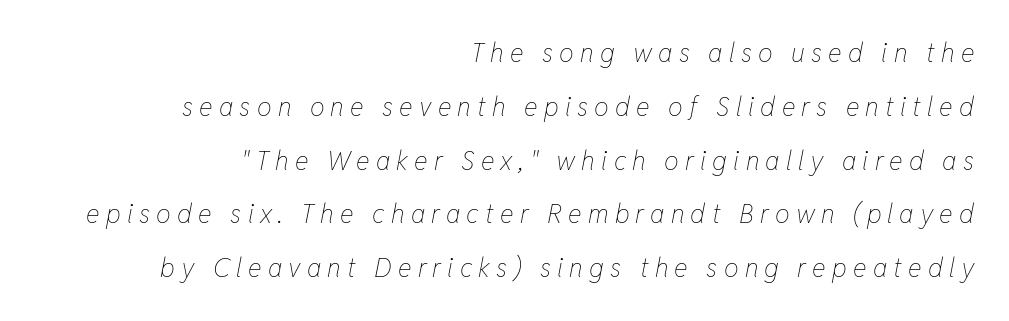
The passage shown leans; its letterforms are oblique. The letters look calm and open, with moderate or lighter stems. The horizontal fit of the characters is loose and conspicuously gappy. This sample trades compactness for vertical openness between lines.
